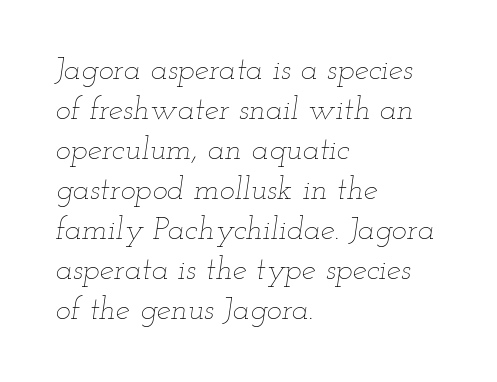
{"italic": "yes", "lean": "right", "slant_degrees": 12, "bold": "no", "weight": "thin", "width": "wide", "stroke_contrast": "low", "x_height": "small", "monospaced": "no", "underline": "no", "align": "left", "line_spacing": "normal", "line_spacing_ratio": 1.25, "letter_spacing": "normal", "letter_spacing_em": 0.0, "glyph_px": 32}
